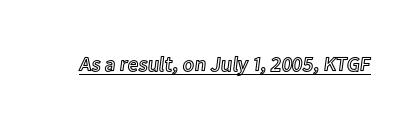
Q: Is the text italic (slanted)? A: Yes.
Q: Is the text underlined? A: Yes.
Q: Is the spacing between letters normal or unusually wide? A: Normal.
